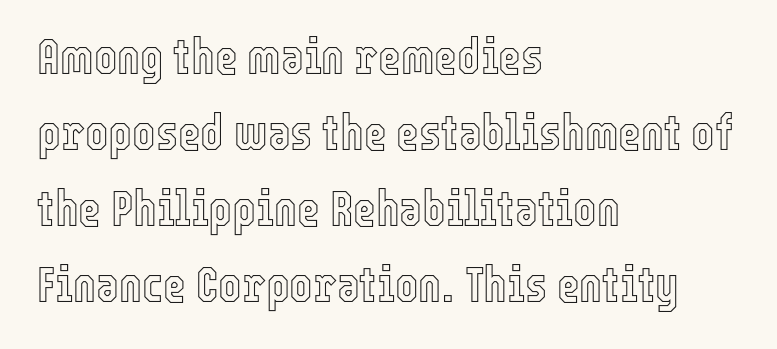
The image shows 49 px condensed type, upright; set left-aligned, normal line spacing (1.55x), normal letter spacing, not underlined; a medium x-height.
